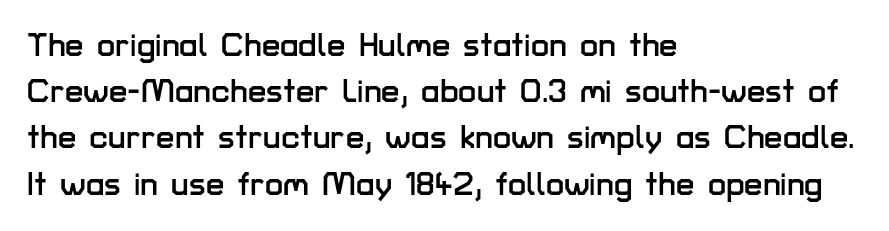
The image shows 33 px sans-serif type, upright; set left-aligned, normal line spacing (1.4x), normal letter spacing, not underlined; low stroke contrast and a medium x-height.
